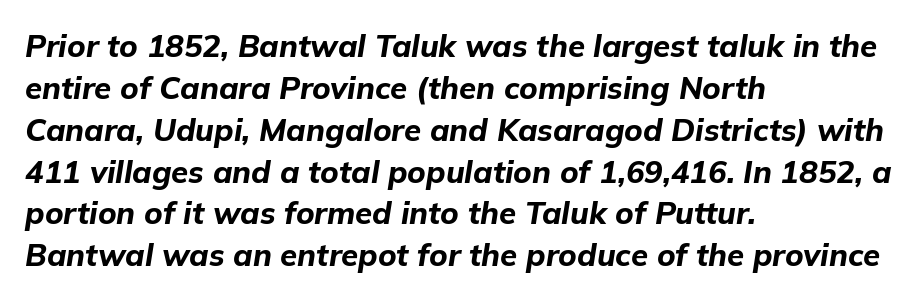
{"italic": "yes", "lean": "right", "slant_degrees": 9, "bold": "yes", "weight": "bold", "width": "normal", "stroke_contrast": "low", "x_height": "medium", "monospaced": "no", "underline": "no", "align": "left", "line_spacing": "normal", "line_spacing_ratio": 1.35, "letter_spacing": "normal", "letter_spacing_em": 0.0, "glyph_px": 31}
